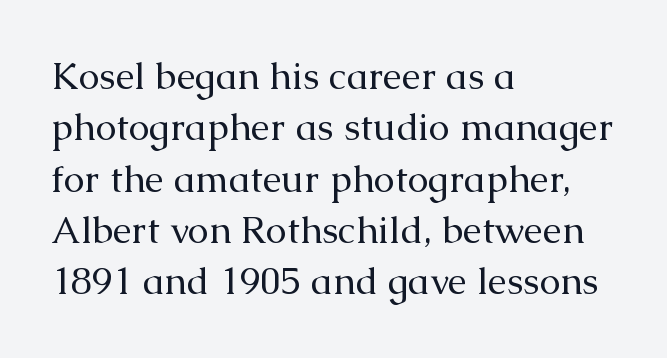
Q: Is the text bold? A: No.
Q: Is the text italic (slanted)? A: No, it is upright.
Q: Is the typeface a serif or a sans-serif typeface? A: Serif.
Q: Is the text underlined? A: No.
Q: How is the paragraph aligned? A: Left-aligned.
Q: Is the spacing between letters normal or unusually wide? A: Normal.
Q: Is the spacing between lines tight, normal or loose? A: Normal.
Q: Width (condensed, normal, or wide)? A: Normal.
Q: Stroke contrast? A: Medium.
Q: x-height? A: Medium.
Q: Monospaced? A: No.
